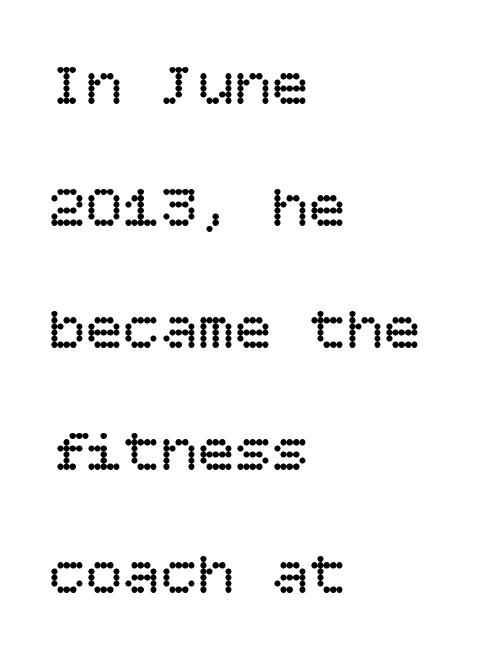
Widely set lines give the paragraph a tall, airy silhouette. The compositor pushed each line to the left boundary. The letterforms sit shoulder to shoulder at normal distance. The cut favours lightness, reaching ordinary text weight at its darkest.
